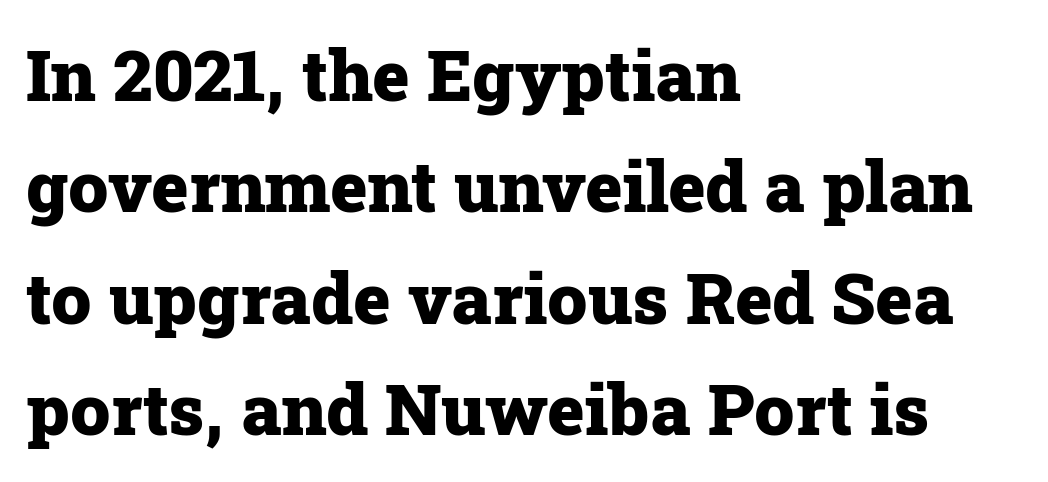
Q: Is the text bold? A: Yes.
Q: Is the text italic (slanted)? A: No, it is upright.
Q: Is the typeface a serif or a sans-serif typeface? A: Serif.
Q: Is the text underlined? A: No.
Q: How is the paragraph aligned? A: Left-aligned.
Q: Is the spacing between letters normal or unusually wide? A: Normal.
Q: Is the spacing between lines tight, normal or loose? A: Normal.
Q: Width (condensed, normal, or wide)? A: Normal.
Q: Stroke contrast? A: Low.
Q: x-height? A: Medium.
Q: Monospaced? A: No.
